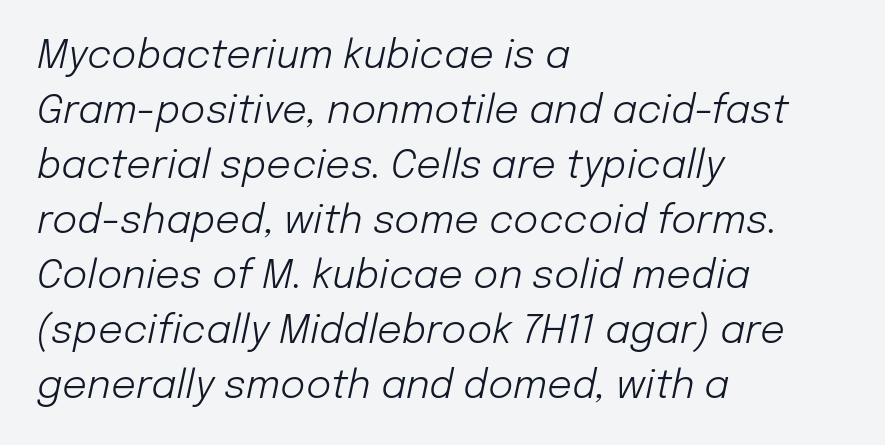
The image shows 39 px light type, italic (leaning right); set left-aligned, normal line spacing (1.41x), normal letter spacing, not underlined; low stroke contrast and a medium x-height.
